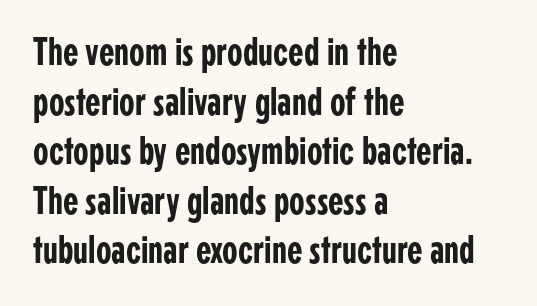
Q: Is the text italic (slanted)? A: No, it is upright.
Q: Is the typeface a serif or a sans-serif typeface? A: Sans-serif.
Q: Is the text underlined? A: No.
Q: How is the paragraph aligned? A: Left-aligned.
Q: Is the spacing between letters normal or unusually wide? A: Normal.
Q: Width (condensed, normal, or wide)? A: Condensed.
Q: Stroke contrast? A: Low.
Q: x-height? A: Medium.
Q: Monospaced? A: No.
